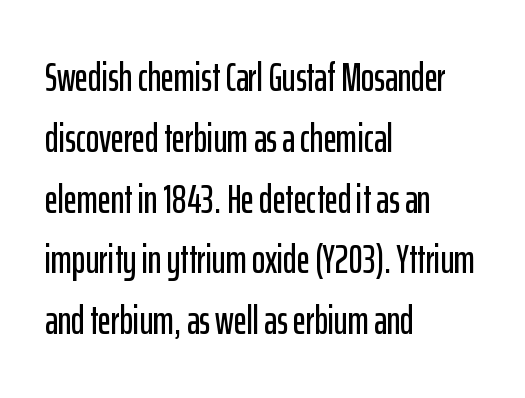
The image shows 40 px condensed sans-serif type, upright; set left-aligned, normal line spacing (1.52x), normal letter spacing, not underlined; low stroke contrast and a medium x-height.
